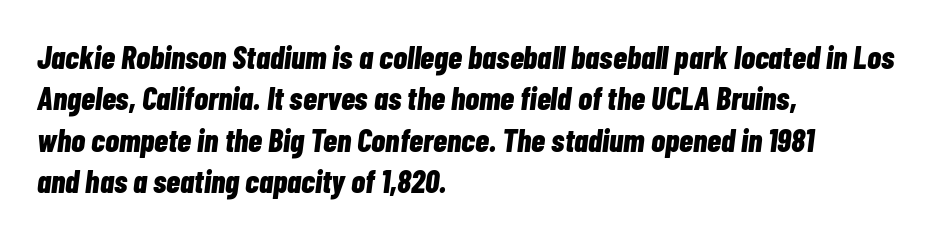
Q: Is the text bold? A: Yes.
Q: Is the text italic (slanted)? A: Yes, it leans right by about 7 degrees.
Q: Is the text underlined? A: No.
Q: How is the paragraph aligned? A: Left-aligned.
Q: Is the spacing between letters normal or unusually wide? A: Normal.
Q: Is the spacing between lines tight, normal or loose? A: Normal.
Q: Width (condensed, normal, or wide)? A: Condensed.
Q: Stroke contrast? A: Low.
Q: x-height? A: Medium.
Q: Monospaced? A: No.
